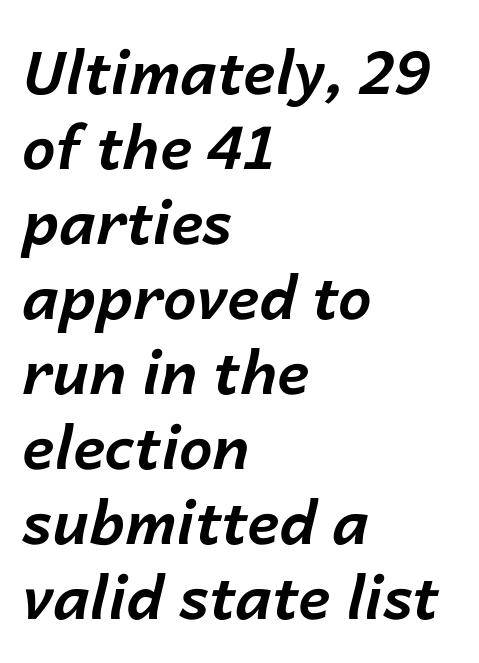
The image shows 60 px bold type, italic (leaning right); set left-aligned, normal line spacing (1.25x), normal letter spacing, not underlined; low stroke contrast and a medium x-height.
